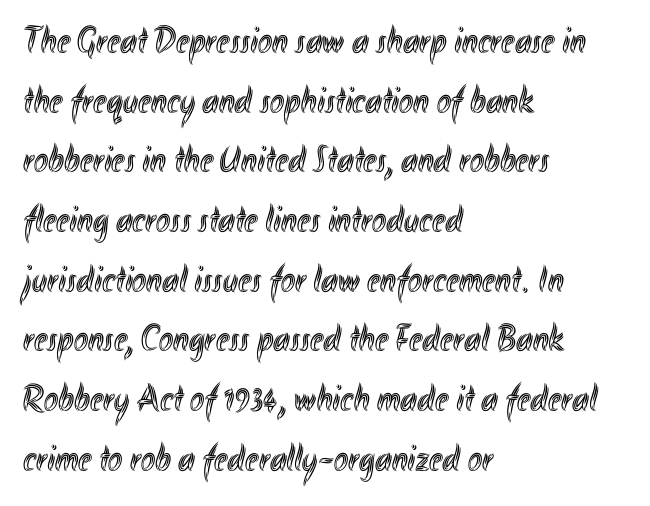
Check the space under the baseline: it is left empty. The compositor pushed each line to the left boundary. Is the letter spacing exaggerated? No — it looks like the ordinary default. Character widths vary here, with narrow letters taking less room than wide ones.
